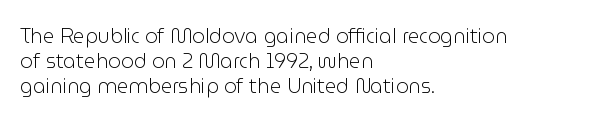
Q: Is the text bold? A: No.
Q: Is the text italic (slanted)? A: No, it is upright.
Q: Is the text underlined? A: No.
Q: How is the paragraph aligned? A: Left-aligned.
Q: Is the spacing between letters normal or unusually wide? A: Normal.
